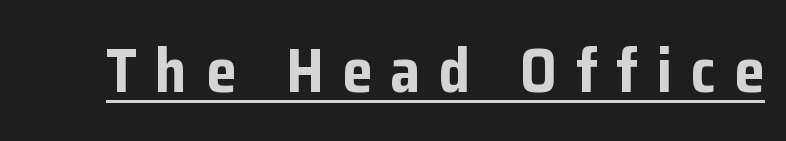
Q: Is the text bold? A: Yes.
Q: Is the text italic (slanted)? A: No, it is upright.
Q: Is the typeface a serif or a sans-serif typeface? A: Sans-serif.
Q: Is the text underlined? A: Yes.
Q: Is the spacing between letters normal or unusually wide? A: Unusually wide.
Q: Width (condensed, normal, or wide)? A: Normal.
Q: Stroke contrast? A: Low.
Q: x-height? A: Medium.
Q: Monospaced? A: No.
